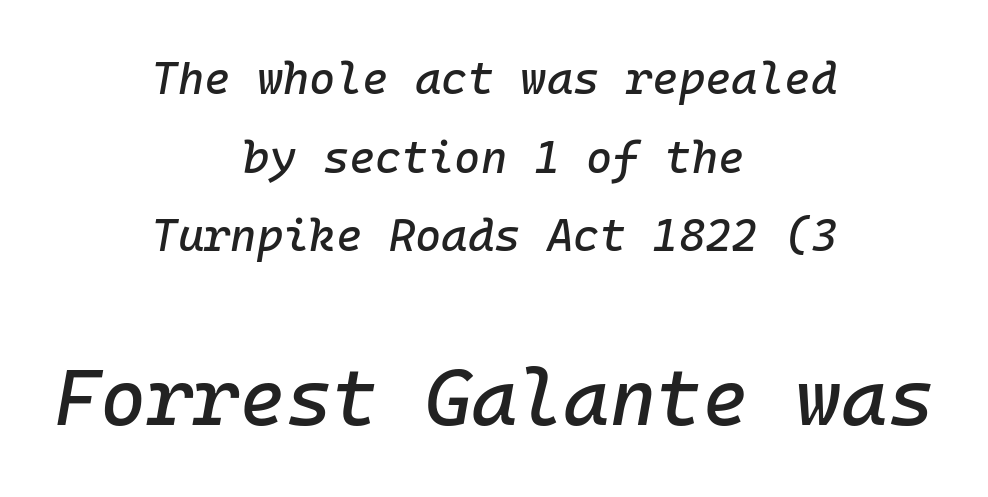
Q: Is the text italic (slanted)? A: Yes, it leans right by about 10 degrees.
Q: Is the text underlined? A: No.
Q: How is the paragraph aligned? A: Centered.
Q: Is the spacing between letters normal or unusually wide? A: Normal.
Q: Which block of text is set in a larger size, the first (top) or the second (bottom)? A: The second (bottom) one.
Q: Width (condensed, normal, or wide)? A: Normal.
Q: Stroke contrast? A: Low.
Q: x-height? A: Medium.
Q: Monospaced? A: Yes.
